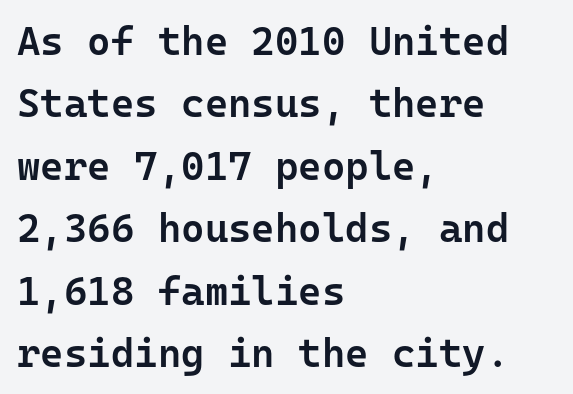
Q: Is the text bold? A: Semi-bold.
Q: Is the text italic (slanted)? A: No, it is upright.
Q: Is the typeface a serif or a sans-serif typeface? A: Sans-serif.
Q: Is the text underlined? A: No.
Q: How is the paragraph aligned? A: Left-aligned.
Q: Is the spacing between letters normal or unusually wide? A: Normal.
Q: Is the spacing between lines tight, normal or loose? A: Normal.
Q: Width (condensed, normal, or wide)? A: Normal.
Q: Stroke contrast? A: Low.
Q: x-height? A: Medium.
Q: Monospaced? A: Yes.
